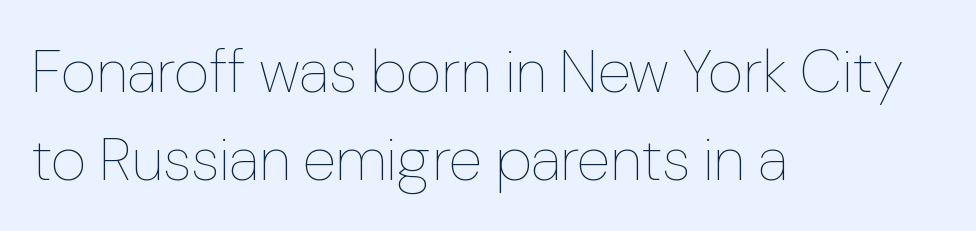
Q: Is the text bold? A: No.
Q: Is the text italic (slanted)? A: No, it is upright.
Q: Is the text underlined? A: No.
Q: How is the paragraph aligned? A: Left-aligned.
Q: Is the spacing between letters normal or unusually wide? A: Normal.
Q: Is the spacing between lines tight, normal or loose? A: Normal.
Q: Width (condensed, normal, or wide)? A: Normal.
Q: Stroke contrast? A: Low.
Q: x-height? A: Medium.
Q: Monospaced? A: No.
